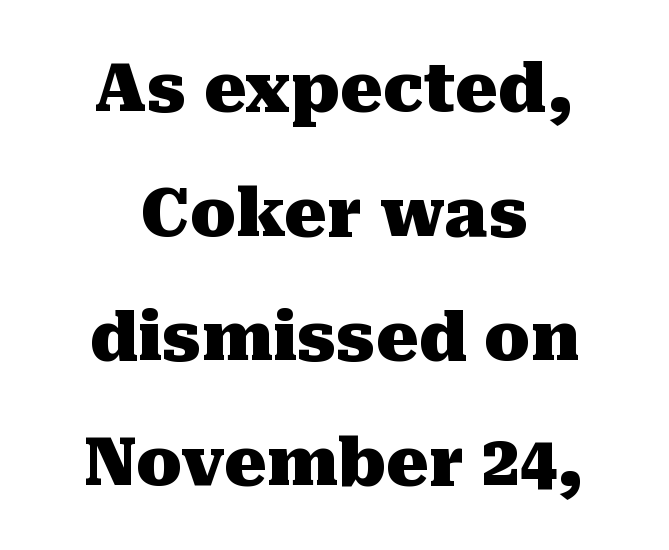
{"serif": "yes", "italic": "no", "bold": "yes", "weight": "heavy", "width": "normal", "stroke_contrast": "medium", "x_height": "medium", "monospaced": "no", "underline": "no", "align": "center", "line_spacing_ratio": 1.86, "letter_spacing": "normal", "letter_spacing_em": 0.0, "glyph_px": 67}
